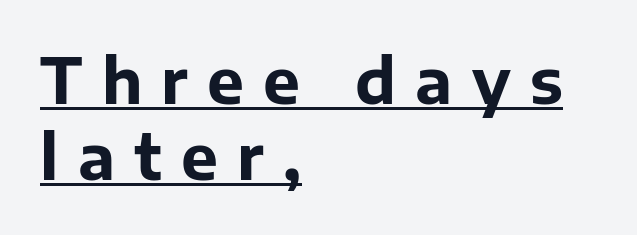
Q: Is the text bold? A: Yes.
Q: Is the text italic (slanted)? A: No, it is upright.
Q: Is the typeface a serif or a sans-serif typeface? A: Sans-serif.
Q: Is the text underlined? A: Yes.
Q: How is the paragraph aligned? A: Left-aligned.
Q: Is the spacing between letters normal or unusually wide? A: Unusually wide.
Q: Width (condensed, normal, or wide)? A: Normal.
Q: Stroke contrast? A: Low.
Q: x-height? A: Medium.
Q: Monospaced? A: No.
